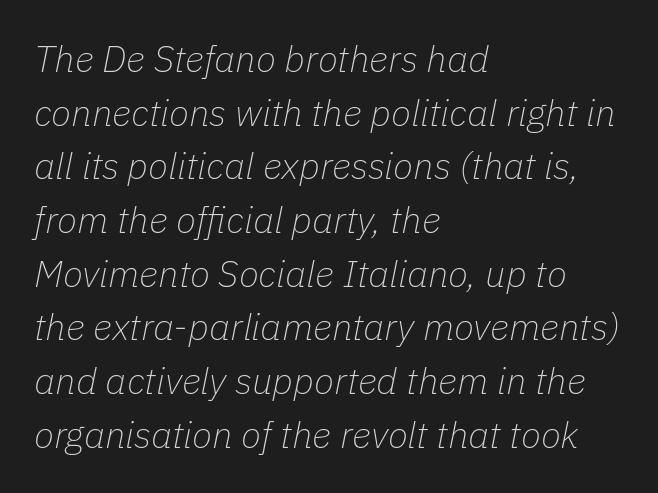
The image shows 37 px thin type, italic (leaning right); set left-aligned, normal line spacing (1.45x), normal letter spacing, not underlined; low stroke contrast and a medium x-height.
